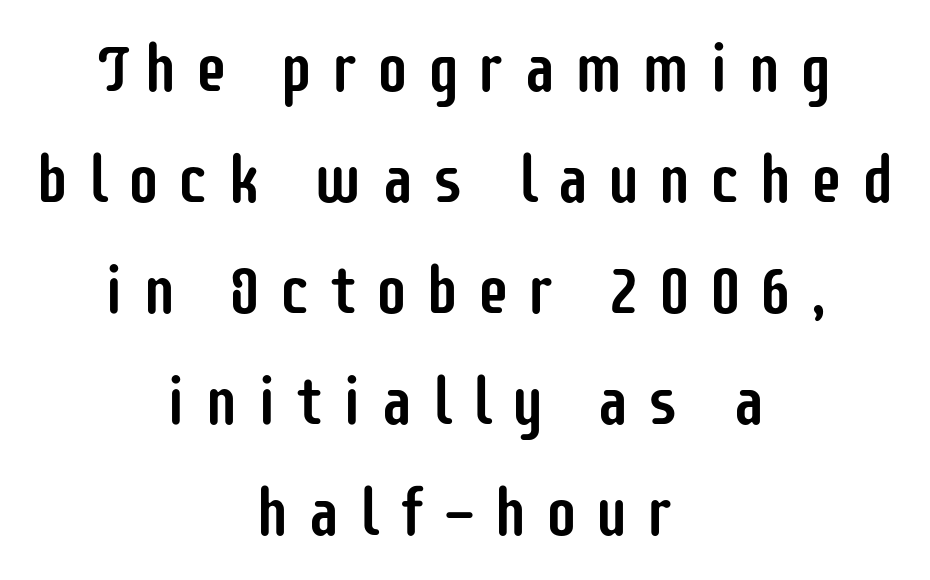
Each line is balanced around a shared central axis. Examine the stroke ends and you'll find no serifs. You could only call the tracking loose — the letters float apart. Rendered with straight, roman letterforms. The area under the type is left untouched. The designer left line spacing at the default.
